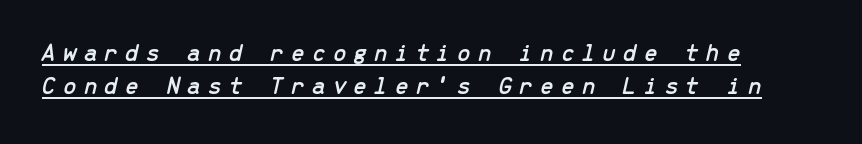
Every row of glyphs begins at an identical x-position on the left. This sample keeps an unexceptional amount of space between lines. Does the lettering tilt? It does — this is italic. In designer terms, the underline attribute is active on this setting. The letters are spread apart with noticeably loose tracking.
